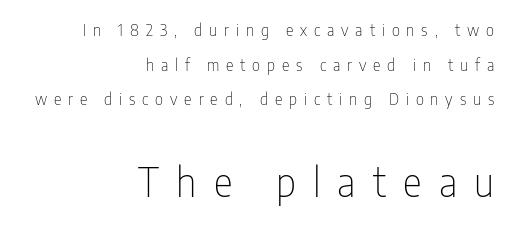
{"serif": "no", "italic": "no", "bold": "no", "weight": "thin", "width": "condensed", "stroke_contrast": "low", "x_height": "medium", "monospaced": "no", "underline": "no", "align": "right", "line_spacing": "loose", "line_spacing_ratio": 2.16, "letter_spacing": "wide", "letter_spacing_em": 0.43, "larger_block": "second", "size_ratio": 2.5, "glyph_px": 40}
